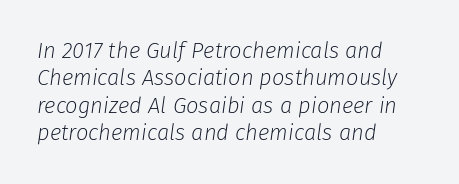
{"italic": "yes", "lean": "right", "slant_degrees": 8, "bold": "no", "underline": "no", "align": "left", "line_spacing": "normal", "line_spacing_ratio": 1.25, "letter_spacing": "normal", "letter_spacing_em": 0.0, "glyph_px": 22}
